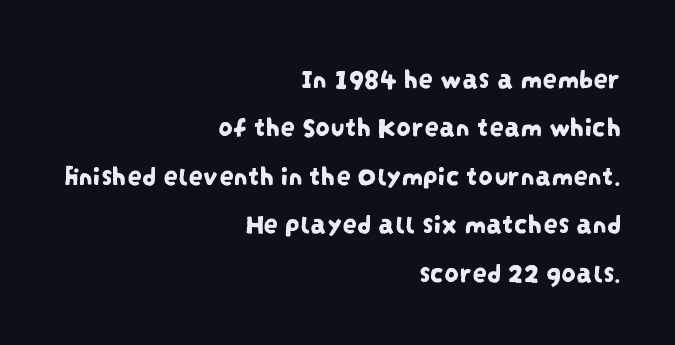
{"serif": "no", "width": "condensed", "stroke_contrast": "low", "x_height": "large", "monospaced": "no", "underline": "no", "align": "right", "line_spacing": "normal", "line_spacing_ratio": 1.67, "letter_spacing": "normal", "letter_spacing_em": 0.0, "glyph_px": 29}
